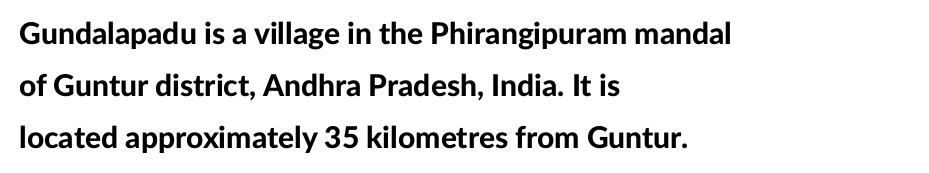
{"serif": "no", "italic": "no", "bold": "yes", "weight": "bold", "width": "normal", "stroke_contrast": "low", "x_height": "medium", "monospaced": "no", "underline": "no", "align": "left", "line_spacing_ratio": 1.73, "letter_spacing": "normal", "letter_spacing_em": 0.0, "glyph_px": 30}
